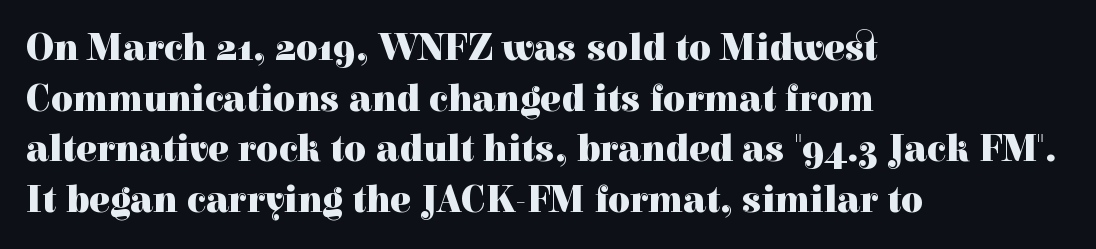
Q: Is the text bold? A: Yes.
Q: Is the text italic (slanted)? A: No, it is upright.
Q: Is the typeface a serif or a sans-serif typeface? A: Serif.
Q: Is the text underlined? A: No.
Q: How is the paragraph aligned? A: Left-aligned.
Q: Is the spacing between letters normal or unusually wide? A: Normal.
Q: Is the spacing between lines tight, normal or loose? A: Normal.
Q: Width (condensed, normal, or wide)? A: Normal.
Q: x-height? A: Medium.
Q: Monospaced? A: No.
